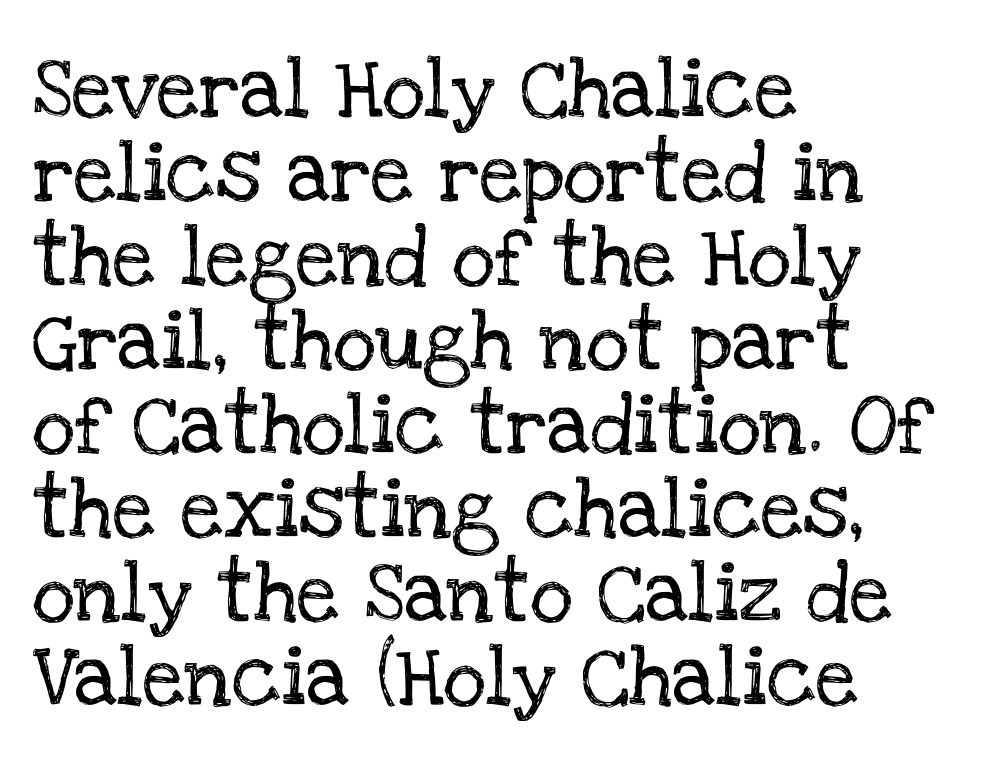
The image shows 60 px serif type, upright; set left-aligned, normal line spacing (1.4x), normal letter spacing, not underlined; low stroke contrast and a large x-height.
